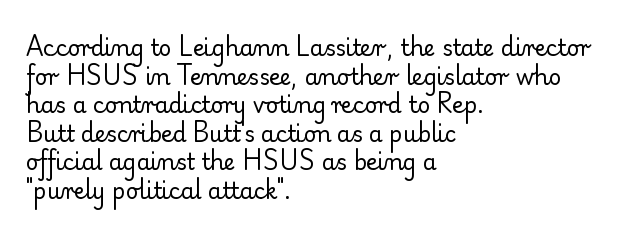
The image shows 22 px text type, upright; set left-aligned, normal line spacing (1.3x), normal letter spacing, not underlined.
